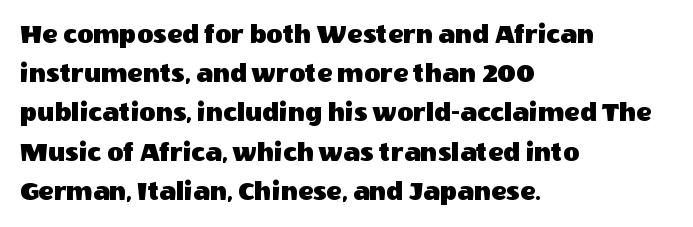
Q: Is the text italic (slanted)? A: No, it is upright.
Q: Is the typeface a serif or a sans-serif typeface? A: Sans-serif.
Q: Is the text underlined? A: No.
Q: How is the paragraph aligned? A: Left-aligned.
Q: Is the spacing between letters normal or unusually wide? A: Normal.
Q: Is the spacing between lines tight, normal or loose? A: Normal.
Q: Width (condensed, normal, or wide)? A: Normal.
Q: x-height? A: Large.
Q: Monospaced? A: No.
